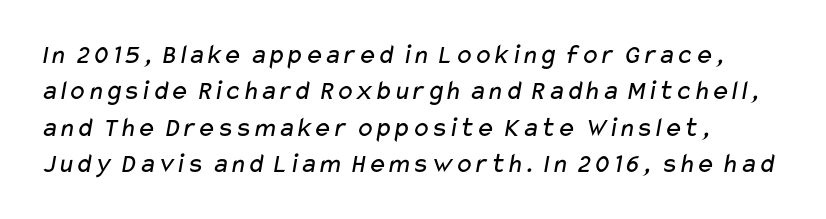
The face used here is rendered with its standard letterfit. Is this a fixed-width face? No — the glyphs have proportional, varying widths. Check under the words: just untouched page. The face looks like a standard text weight, possibly lighter. Nope, no serifs anywhere on these letters.
